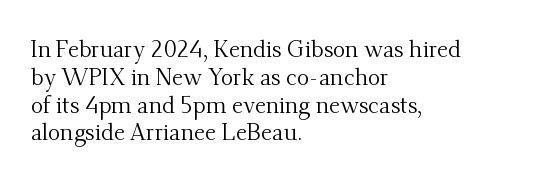
{"italic": "no", "bold": "no", "underline": "no", "align": "left", "line_spacing_ratio": 1.21, "letter_spacing": "normal", "letter_spacing_em": 0.0, "glyph_px": 23}
